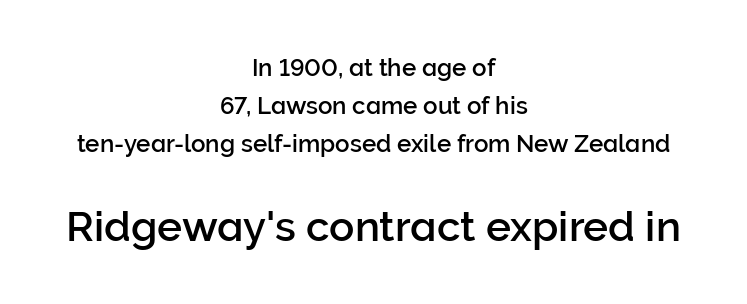
{"serif": "no", "italic": "no", "width": "normal", "stroke_contrast": "low", "x_height": "medium", "monospaced": "no", "underline": "no", "align": "center", "line_spacing": "normal", "line_spacing_ratio": 1.59, "letter_spacing": "normal", "letter_spacing_em": 0.0, "larger_block": "second", "size_ratio": 1.75, "glyph_px": 42}
